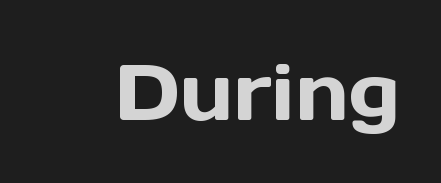
Q: Is the text italic (slanted)? A: No, it is upright.
Q: Is the typeface a serif or a sans-serif typeface? A: Sans-serif.
Q: Is the text underlined? A: No.
Q: Is the spacing between letters normal or unusually wide? A: Normal.
Q: Width (condensed, normal, or wide)? A: Normal.
Q: x-height? A: Medium.
Q: Monospaced? A: No.
